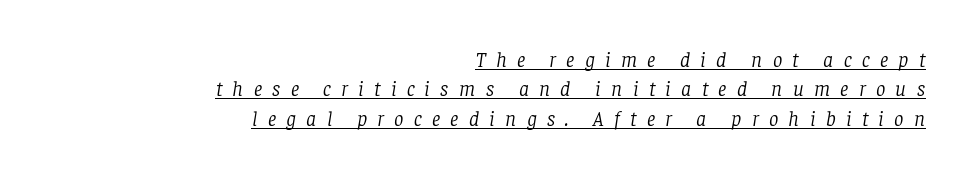
The image shows 21 px text type, italic (leaning right); set right-aligned, normal line spacing (1.4x), unusually wide letter spacing (+0.49 em), underlined.
